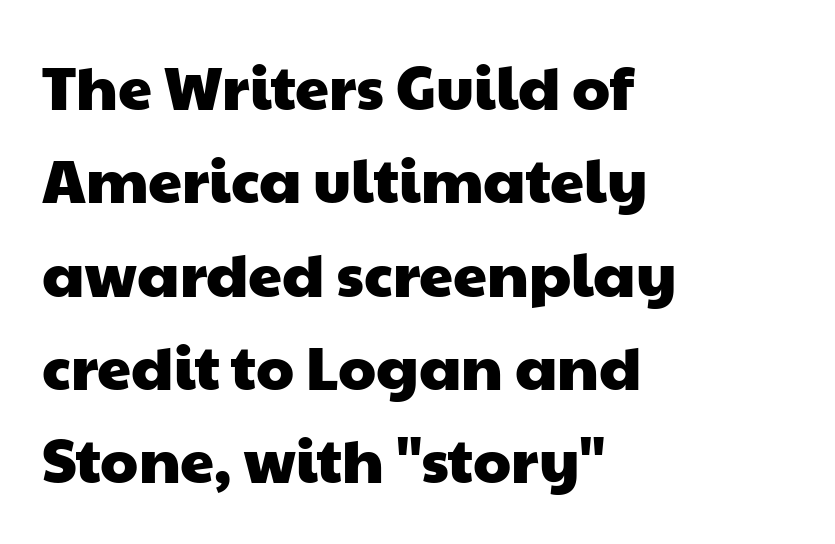
Q: Is the typeface a serif or a sans-serif typeface? A: Sans-serif.
Q: Is the text underlined? A: No.
Q: How is the paragraph aligned? A: Left-aligned.
Q: Is the spacing between letters normal or unusually wide? A: Normal.
Q: Is the spacing between lines tight, normal or loose? A: Normal.
Q: Width (condensed, normal, or wide)? A: Wide.
Q: Stroke contrast? A: Low.
Q: x-height? A: Medium.
Q: Monospaced? A: No.
